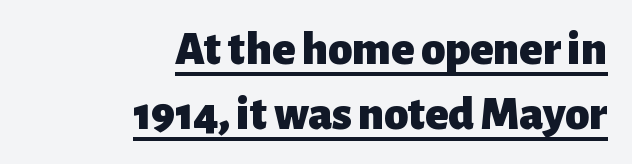
{"serif": "no", "italic": "no", "bold": "yes", "weight": "heavy", "width": "normal", "stroke_contrast": "low", "x_height": "medium", "monospaced": "no", "underline": "yes", "align": "right", "line_spacing": "normal", "line_spacing_ratio": 1.35, "letter_spacing": "normal", "letter_spacing_em": 0.0, "glyph_px": 48}
